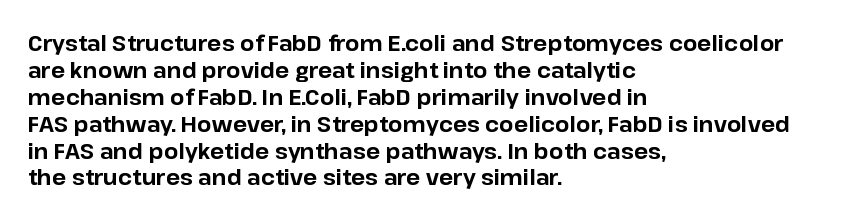
The image shows 21 px bold type, upright; set left-aligned, normal line spacing (1.28x), normal letter spacing, not underlined.
